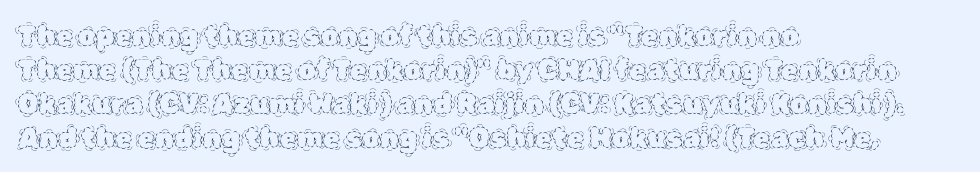
{"italic": "no", "bold": "no", "weight": "thin", "width": "normal", "x_height": "large", "monospaced": "no", "underline": "no", "align": "left", "line_spacing_ratio": 1.21, "letter_spacing": "normal", "letter_spacing_em": 0.0, "glyph_px": 28}
